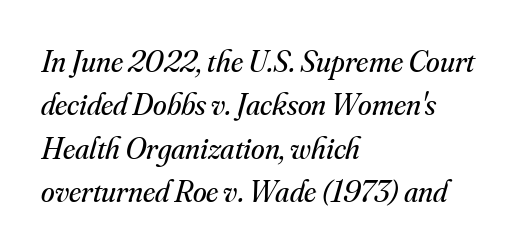
Q: Is the text bold? A: No.
Q: Is the text italic (slanted)? A: Yes, it leans right by about 16 degrees.
Q: Is the typeface a serif or a sans-serif typeface? A: Serif.
Q: Is the text underlined? A: No.
Q: How is the paragraph aligned? A: Left-aligned.
Q: Is the spacing between letters normal or unusually wide? A: Normal.
Q: Is the spacing between lines tight, normal or loose? A: Normal.
Q: Width (condensed, normal, or wide)? A: Normal.
Q: Stroke contrast? A: Medium.
Q: x-height? A: Small.
Q: Monospaced? A: No.
